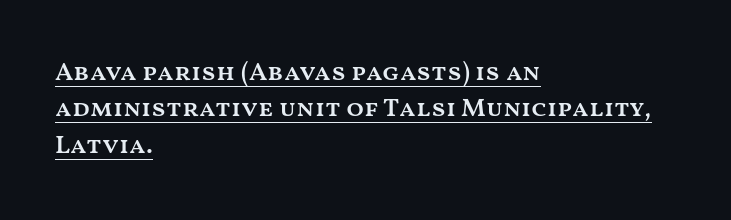
Q: Is the text bold? A: Semi-bold.
Q: Is the text italic (slanted)? A: No, it is upright.
Q: Is the text underlined? A: Yes.
Q: How is the paragraph aligned? A: Left-aligned.
Q: Is the spacing between letters normal or unusually wide? A: Normal.
Q: Is the spacing between lines tight, normal or loose? A: Normal.
